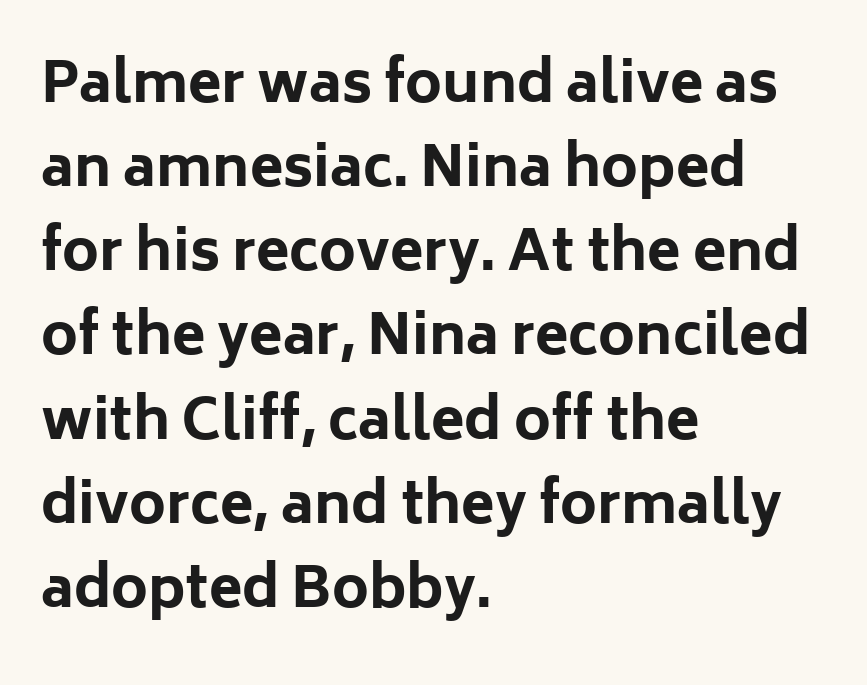
Decoration check: the copy has no underline. A roman cut, with each character standing at attention. You can tell from the bare stems that sans-serif type was used. I'd describe the lettering as bold — thick and assertive. The passage shown stacks its lines at a standard gap.
